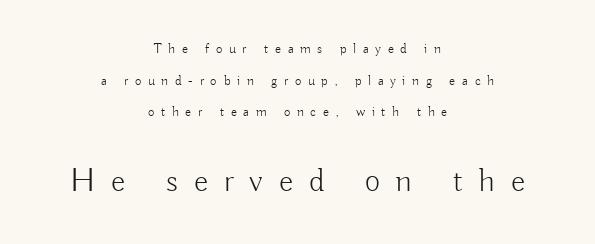
{"serif": "no", "italic": "no", "bold": "no", "weight": "light", "width": "normal", "stroke_contrast": "low", "x_height": "small", "monospaced": "no", "underline": "no", "align": "center", "line_spacing": "loose", "line_spacing_ratio": 2.26, "letter_spacing": "wide", "letter_spacing_em": 0.48, "larger_block": "second", "size_ratio": 2.36, "glyph_px": 33}
